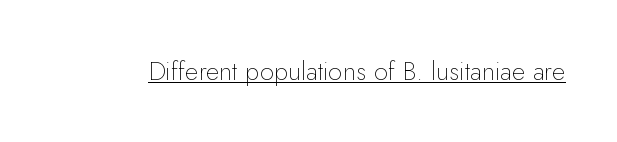
Q: Is the text bold? A: No.
Q: Is the text italic (slanted)? A: No, it is upright.
Q: Is the text underlined? A: Yes.
Q: Is the spacing between letters normal or unusually wide? A: Normal.
